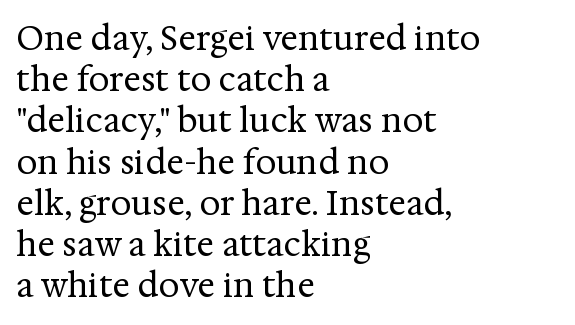
The image shows 33 px regular-weight serif type, upright; set left-aligned, normal line spacing (1.25x), normal letter spacing, not underlined; medium stroke contrast and a medium x-height.
